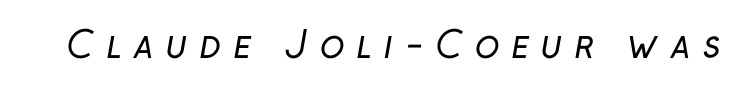
These lines are rendered in a variable-pitch font. Think standard paragraph weight, or any step lighter than that. The zone under the glyphs is completely vacant. Is this a sans? Yes — the strokes have no serifs. Short note: letters widely spaced.
